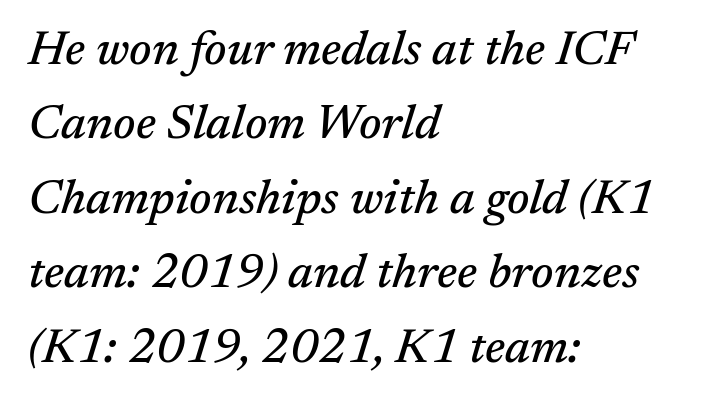
{"serif": "yes", "italic": "yes", "lean": "right", "slant_degrees": 17, "width": "normal", "stroke_contrast": "medium", "x_height": "medium", "monospaced": "no", "underline": "no", "align": "left", "line_spacing": "normal", "line_spacing_ratio": 1.55, "letter_spacing": "normal", "letter_spacing_em": 0.0, "glyph_px": 48}
